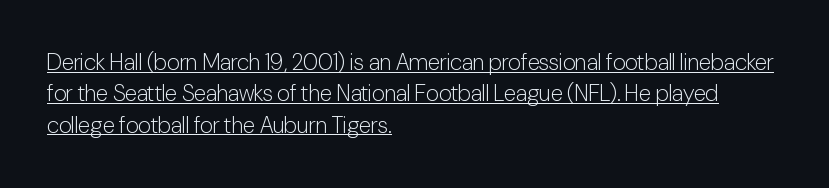
The image shows 23 px text type, upright; set left-aligned, normal line spacing (1.36x), normal letter spacing, underlined.
